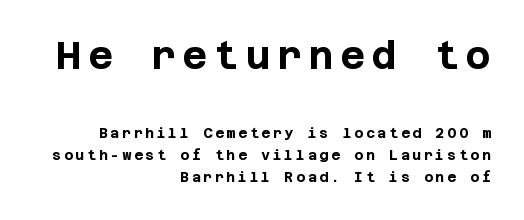
{"serif": "no", "italic": "no", "bold": "yes", "weight": "bold", "width": "normal", "stroke_contrast": "low", "x_height": "large", "underline": "no", "align": "right", "line_spacing": "normal", "line_spacing_ratio": 1.59, "larger_block": "first", "size_ratio": 2.71, "glyph_px": 38}
